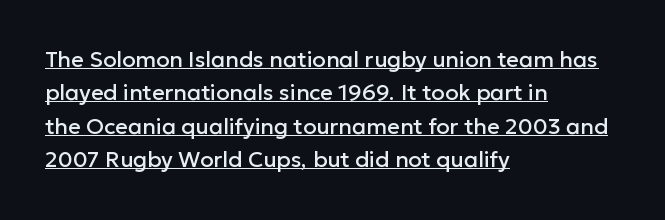
Does the copy run flush right? No — it runs flush left. Is there an underline? Yes — a line sits under the letters. Vertically, the passage feels balanced, rows spaced as you'd expect. Characters remain perfectly vertical along every line.
